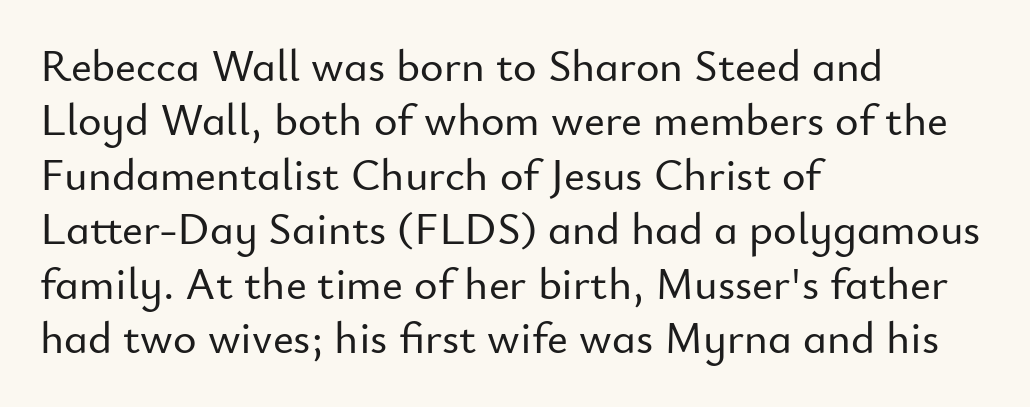
{"serif": "no", "italic": "no", "width": "normal", "stroke_contrast": "low", "x_height": "small", "monospaced": "no", "underline": "no", "align": "left", "line_spacing_ratio": 1.21, "letter_spacing": "normal", "letter_spacing_em": 0.0, "glyph_px": 45}
